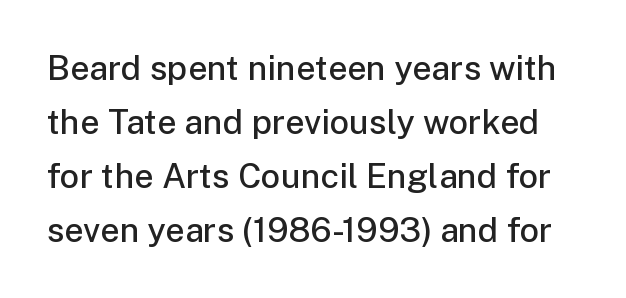
Does the type have serifs? No, each stem ends abruptly. Words appear dense and cohesive because spacing is normal. Clear beneath every line of the passage. Leading matches the norm, producing a regular column. Bold? Not quite — semibold, heavier than regular but stopping short. Here the designer chose a conventional face with non-uniform glyph widths.
